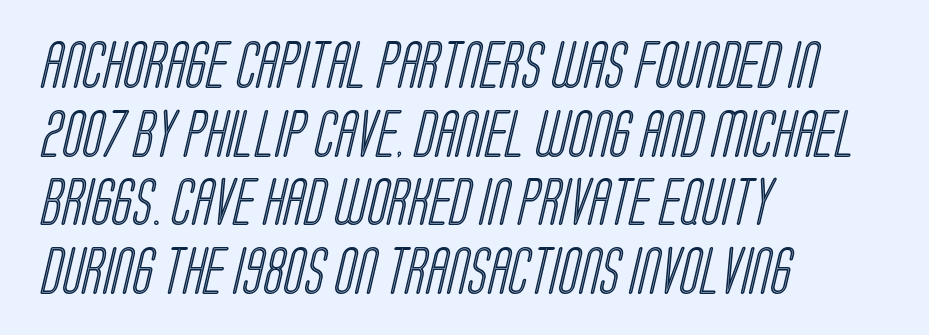
{"width": "condensed", "x_height": "large", "monospaced": "no", "underline": "no", "align": "left", "line_spacing": "normal", "line_spacing_ratio": 1.43, "letter_spacing": "normal", "letter_spacing_em": 0.0, "glyph_px": 48}
